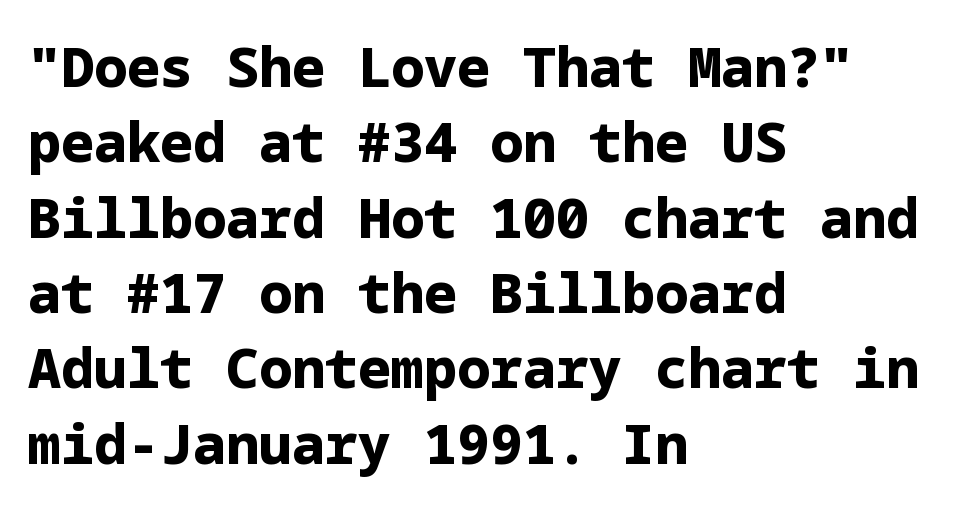
The glyphs in this specimen are sans serif. The space beneath each line is pristine and unruled. The line texture is even and compact thanks to regular tracking. Evenly set lines give the paragraph a standard silhouette. I'd describe the lettering as bold — thick and assertive.
